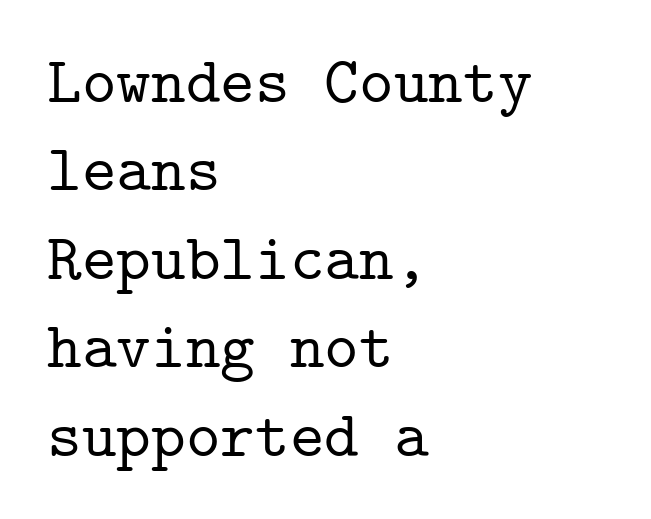
The image shows 66 px serif type, upright, monospaced; set left-aligned, normal line spacing (1.34x), normal letter spacing, not underlined; low stroke contrast and a medium x-height.
